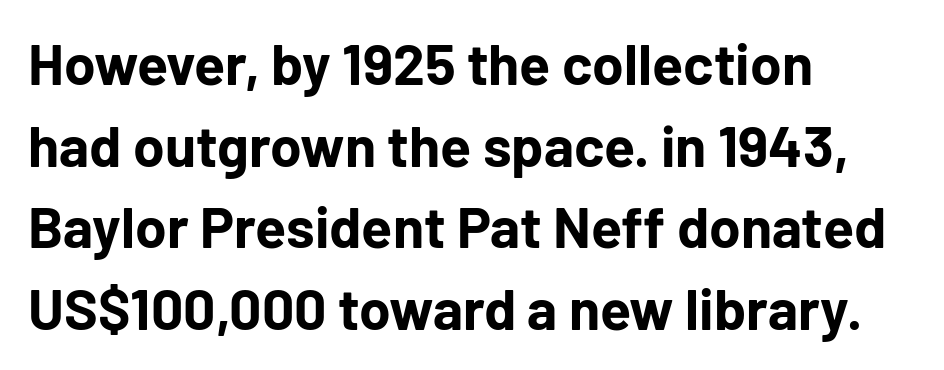
The image shows 57 px bold sans-serif type, upright; set left-aligned, normal line spacing (1.43x), normal letter spacing, not underlined; low stroke contrast and a medium x-height.
